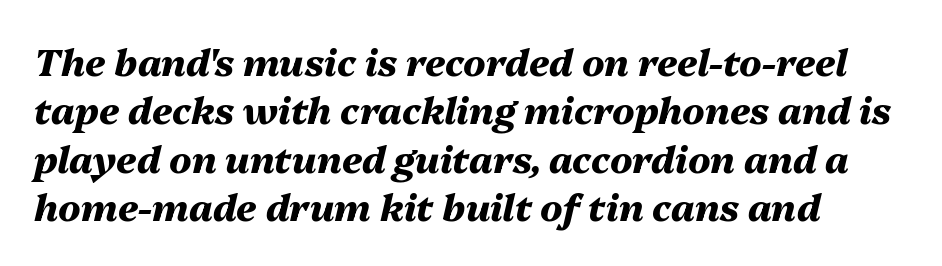
Q: Is the text bold? A: Yes.
Q: Is the text italic (slanted)? A: Yes, it leans right by about 13 degrees.
Q: Is the text underlined? A: No.
Q: How is the paragraph aligned? A: Left-aligned.
Q: Is the spacing between letters normal or unusually wide? A: Normal.
Q: Is the spacing between lines tight, normal or loose? A: Normal.
Q: Width (condensed, normal, or wide)? A: Normal.
Q: Stroke contrast? A: Medium.
Q: x-height? A: Medium.
Q: Monospaced? A: No.
